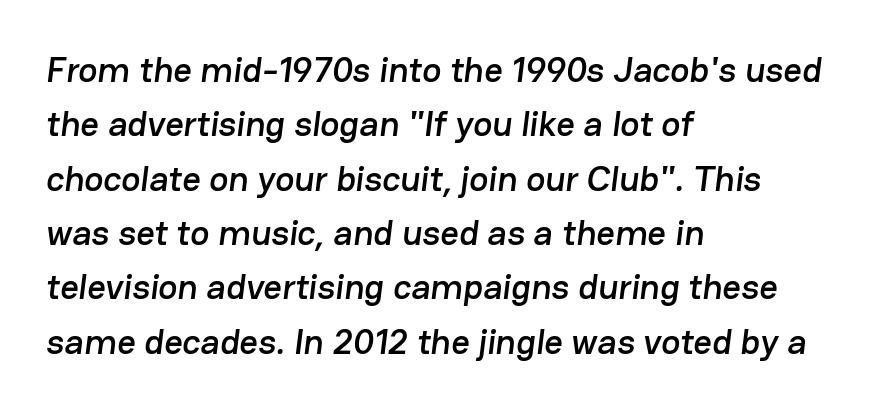
Q: Is the typeface a serif or a sans-serif typeface? A: Sans-serif.
Q: Is the text underlined? A: No.
Q: How is the paragraph aligned? A: Left-aligned.
Q: Is the spacing between letters normal or unusually wide? A: Normal.
Q: Is the spacing between lines tight, normal or loose? A: Normal.
Q: Width (condensed, normal, or wide)? A: Normal.
Q: Stroke contrast? A: Low.
Q: x-height? A: Medium.
Q: Monospaced? A: No.
